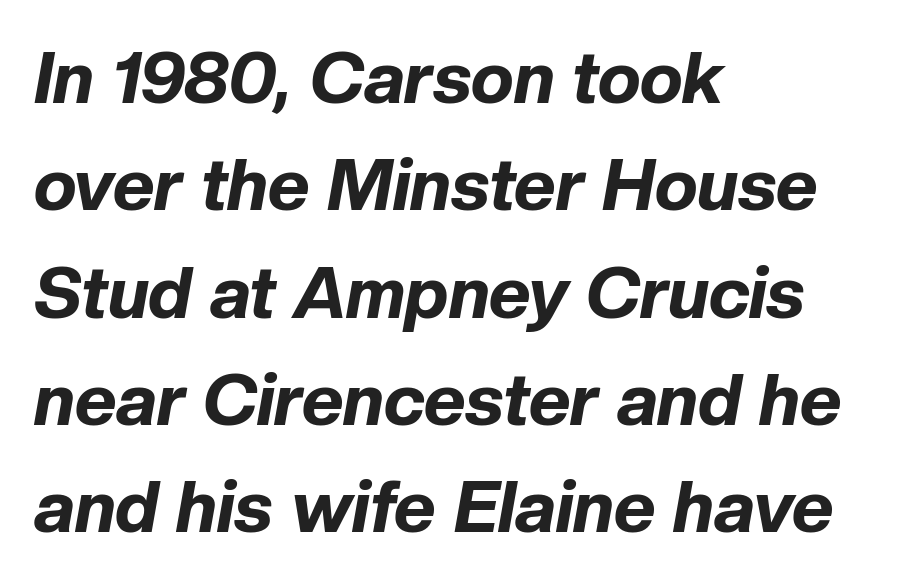
One-word summary of the alignment: left. Descenders hang freely into open space. This sample keeps an unexceptional amount of space between lines. The letters are slanted; this is an italic face. I'd describe the lettering as bold — thick and assertive.
